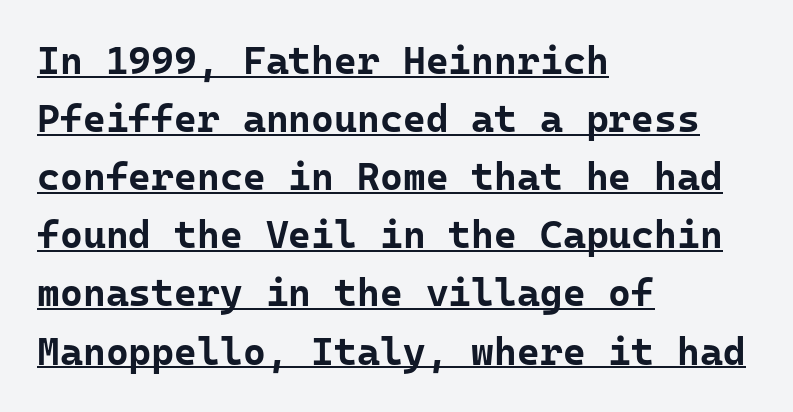
The image shows 39 px bold sans-serif type, upright, monospaced; set left-aligned, normal line spacing (1.49x), normal letter spacing, underlined; low stroke contrast and a medium x-height.
